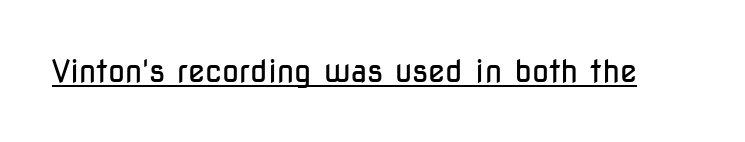
Q: Is the text bold? A: No.
Q: Is the text italic (slanted)? A: No, it is upright.
Q: Is the typeface a serif or a sans-serif typeface? A: Sans-serif.
Q: Is the text underlined? A: Yes.
Q: Is the spacing between letters normal or unusually wide? A: Normal.
Q: Width (condensed, normal, or wide)? A: Condensed.
Q: Stroke contrast? A: Low.
Q: x-height? A: Medium.
Q: Monospaced? A: No.
